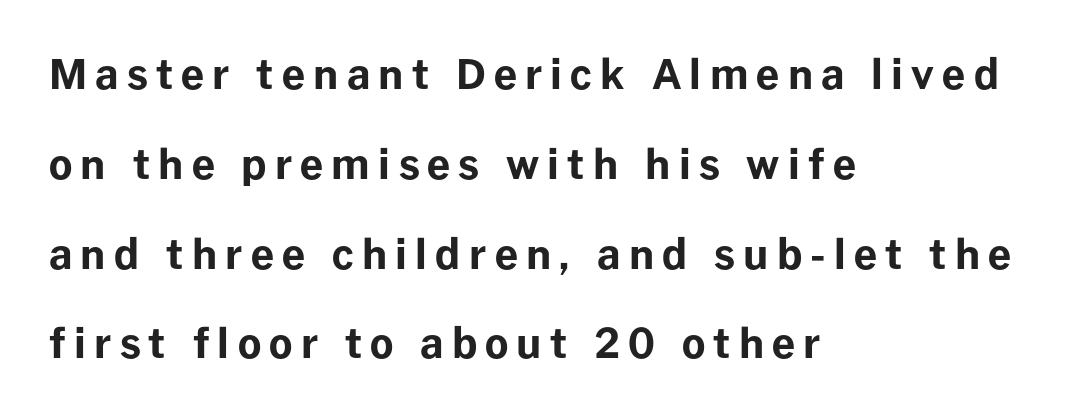
The image shows 41 px bold sans-serif type, upright; set left-aligned, loose line spacing (2.19x), unusually wide letter spacing (+0.2 em), not underlined; low stroke contrast and a medium x-height.
